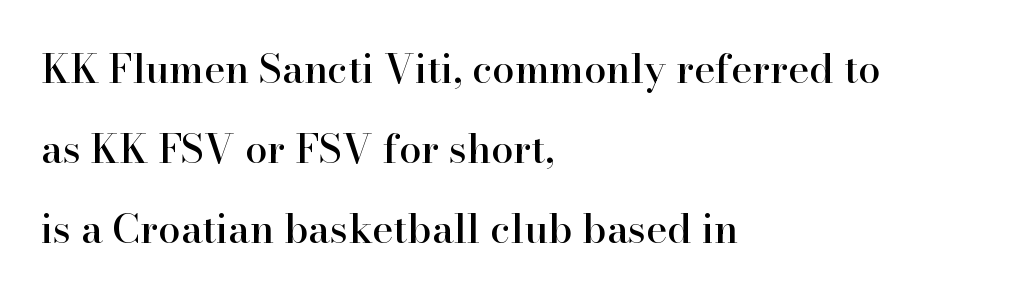
Is this a fixed-width face? No — the glyphs have proportional, varying widths. These lines were composed using upright roman letters. Nobody touched the tracking dial on this one. Unlike a clean sans, this face finishes its strokes with serifs. How would I describe the line gaps? Wide and relaxed. Any mark beneath the type? The region is blank.
